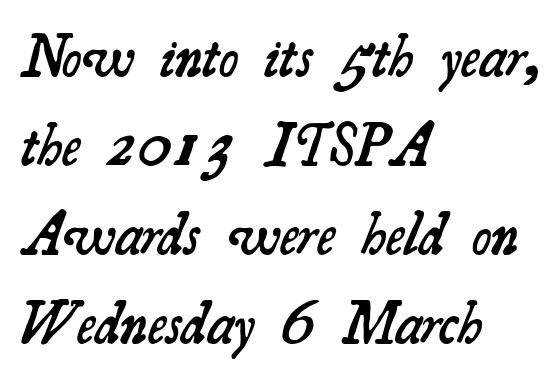
Q: Is the text bold? A: Semi-bold.
Q: Is the typeface a serif or a sans-serif typeface? A: Serif.
Q: Is the text underlined? A: No.
Q: How is the paragraph aligned? A: Left-aligned.
Q: Is the spacing between letters normal or unusually wide? A: Normal.
Q: Is the spacing between lines tight, normal or loose? A: Normal.
Q: Width (condensed, normal, or wide)? A: Normal.
Q: Stroke contrast? A: Medium.
Q: x-height? A: Small.
Q: Monospaced? A: No.
